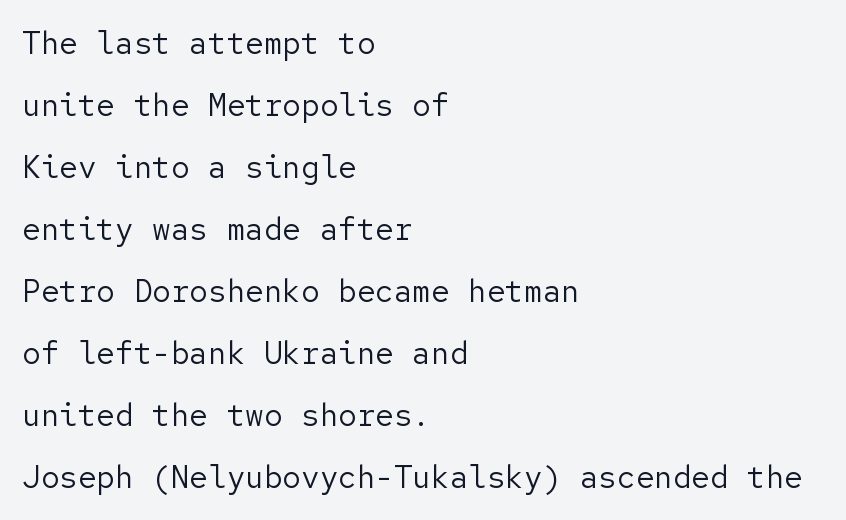
Q: Is the text bold? A: No.
Q: Is the text italic (slanted)? A: No, it is upright.
Q: Is the typeface a serif or a sans-serif typeface? A: Sans-serif.
Q: Is the text underlined? A: No.
Q: How is the paragraph aligned? A: Left-aligned.
Q: Is the spacing between letters normal or unusually wide? A: Normal.
Q: Is the spacing between lines tight, normal or loose? A: Loose.
Q: Width (condensed, normal, or wide)? A: Normal.
Q: Stroke contrast? A: Low.
Q: x-height? A: Medium.
